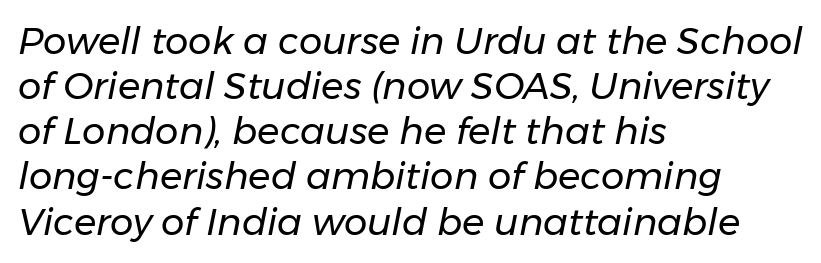
The image shows 37 px regular-weight type, italic (leaning right); set left-aligned, line spacing 1.22x, normal letter spacing, not underlined; low stroke contrast and a medium x-height.
